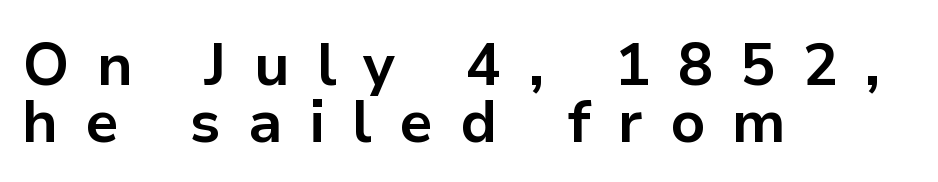
{"serif": "no", "italic": "no", "bold": "yes", "weight": "bold", "width": "normal", "stroke_contrast": "low", "x_height": "medium", "monospaced": "no", "underline": "no", "align": "left", "line_spacing": "tight", "line_spacing_ratio": 0.96, "letter_spacing": "wide", "letter_spacing_em": 0.46, "glyph_px": 59}
